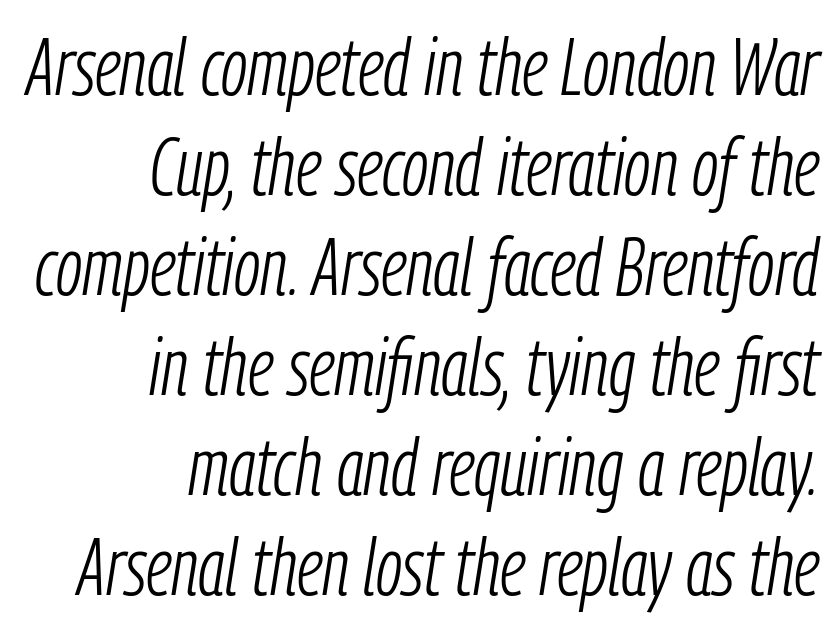
The image shows 80 px light, condensed type, italic (leaning right); set right-aligned, normal line spacing (1.25x), normal letter spacing, not underlined; low stroke contrast and a medium x-height.
